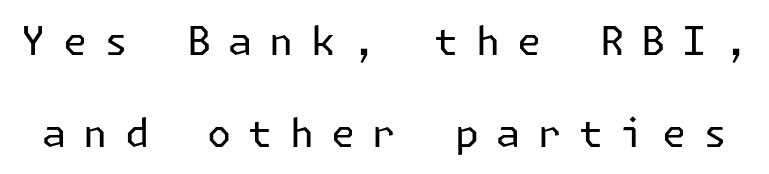
The image shows 39 px regular-weight sans-serif type, upright; set loose line spacing (2.36x), unusually wide letter spacing (+0.44 em), not underlined; low stroke contrast and a medium x-height.
